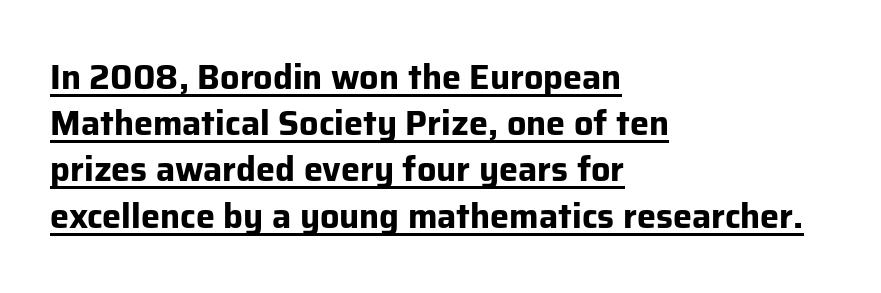
The image shows 34 px bold sans-serif type, upright; set left-aligned, normal line spacing (1.36x), normal letter spacing, underlined; low stroke contrast and a medium x-height.
